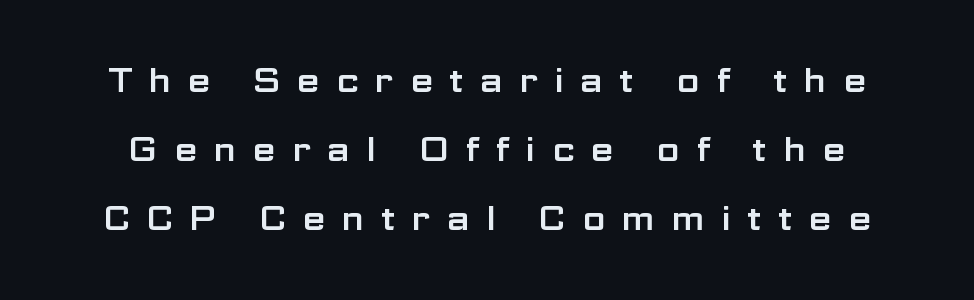
{"serif": "no", "italic": "no", "width": "wide", "stroke_contrast": "low", "x_height": "medium", "monospaced": "no", "underline": "no", "line_spacing": "loose", "line_spacing_ratio": 2.03, "letter_spacing": "wide", "letter_spacing_em": 0.47, "glyph_px": 34}
